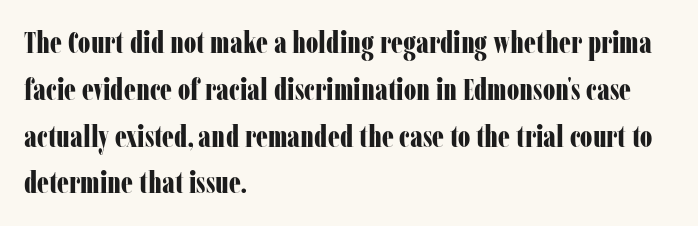
Q: Is the text bold? A: Yes.
Q: Is the text italic (slanted)? A: No, it is upright.
Q: Is the typeface a serif or a sans-serif typeface? A: Serif.
Q: Is the text underlined? A: No.
Q: How is the paragraph aligned? A: Left-aligned.
Q: Is the spacing between letters normal or unusually wide? A: Normal.
Q: Is the spacing between lines tight, normal or loose? A: Normal.
Q: Width (condensed, normal, or wide)? A: Condensed.
Q: Stroke contrast? A: Low.
Q: x-height? A: Medium.
Q: Monospaced? A: No.
